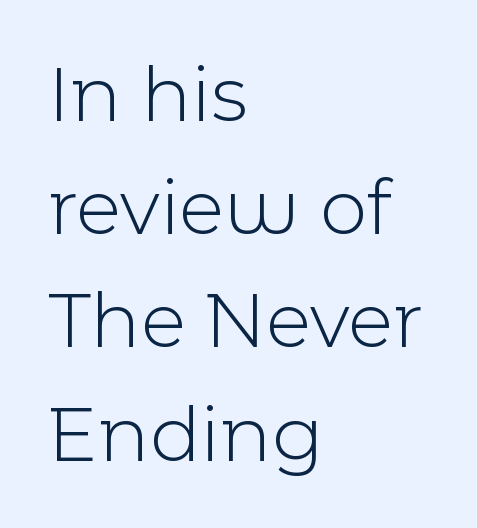
{"serif": "no", "italic": "no", "bold": "no", "weight": "light", "width": "normal", "x_height": "medium", "monospaced": "no", "underline": "no", "align": "left", "line_spacing": "normal", "line_spacing_ratio": 1.51, "letter_spacing": "normal", "letter_spacing_em": 0.0, "glyph_px": 75}
